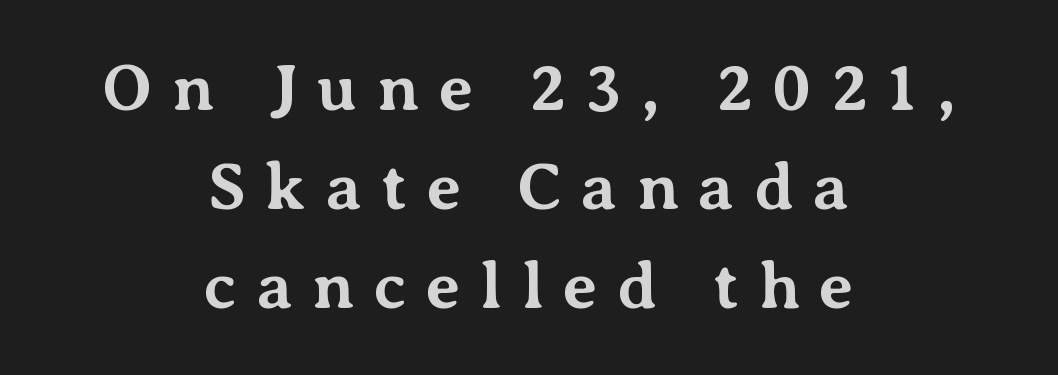
The image shows 67 px bold serif type, upright; set centered, normal line spacing (1.48x), unusually wide letter spacing (+0.29 em), not underlined; medium stroke contrast and a medium x-height.
